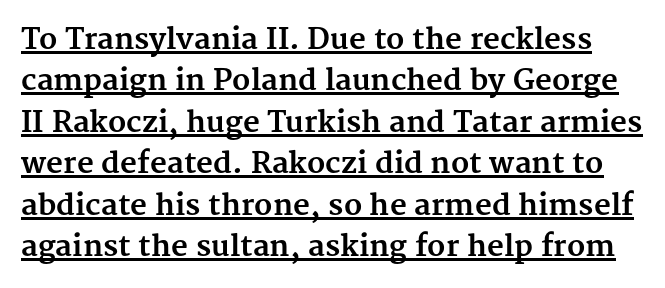
The image shows 29 px bold serif type, upright; set normal line spacing (1.43x), normal letter spacing, underlined; medium stroke contrast and a medium x-height.
